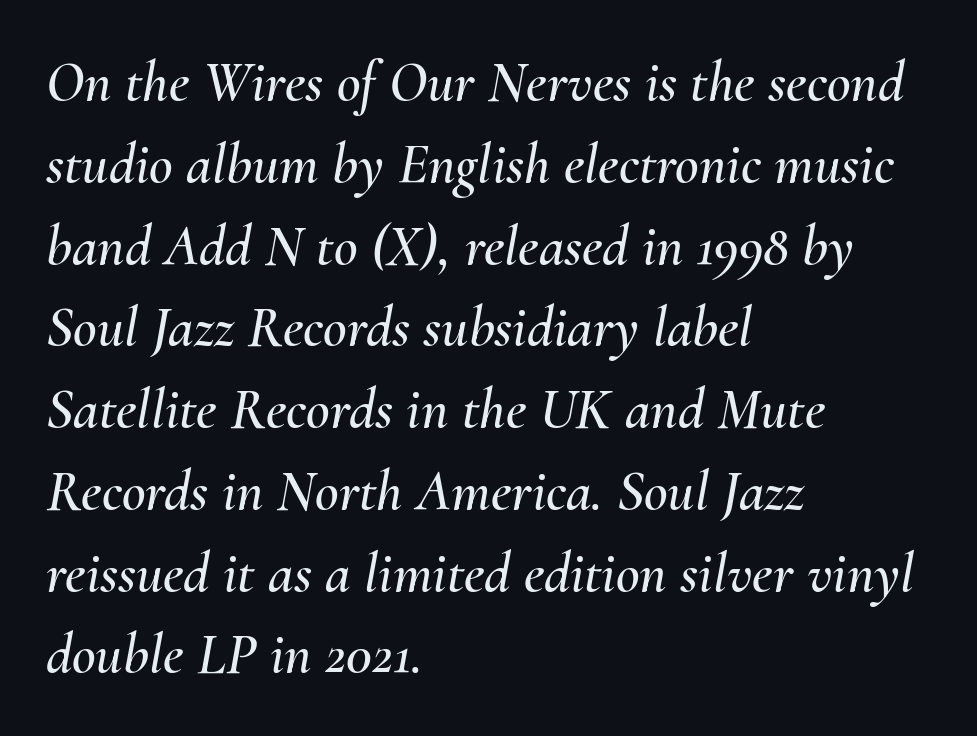
The image shows 58 px text type, italic (leaning right); set left-aligned, normal line spacing (1.41x), normal letter spacing, not underlined; medium stroke contrast and a small x-height.
